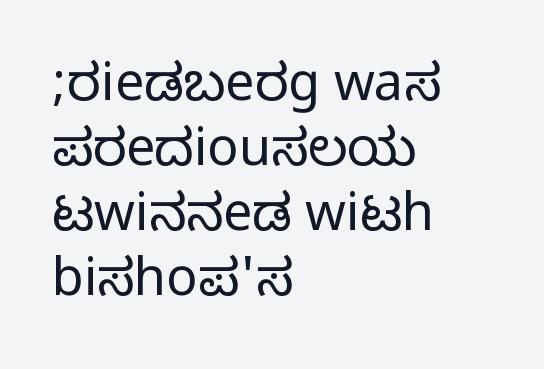
Q: Is the text italic (slanted)? A: No, it is upright.
Q: Is the typeface a serif or a sans-serif typeface? A: Sans-serif.
Q: Is the text underlined? A: No.
Q: How is the paragraph aligned? A: Left-aligned.
Q: Is the spacing between letters normal or unusually wide? A: Normal.
Q: Is the spacing between lines tight, normal or loose? A: Normal.
Q: Width (condensed, normal, or wide)? A: Condensed.
Q: Stroke contrast? A: Medium.
Q: Monospaced? A: No.
